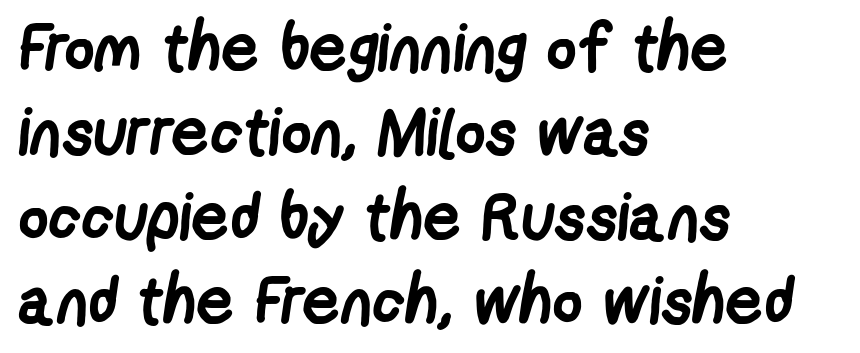
{"serif": "no", "bold": "yes", "weight": "semibold", "width": "condensed", "stroke_contrast": "low", "x_height": "medium", "monospaced": "no", "underline": "no", "align": "left", "line_spacing": "normal", "line_spacing_ratio": 1.28, "letter_spacing": "normal", "letter_spacing_em": 0.0, "glyph_px": 66}
